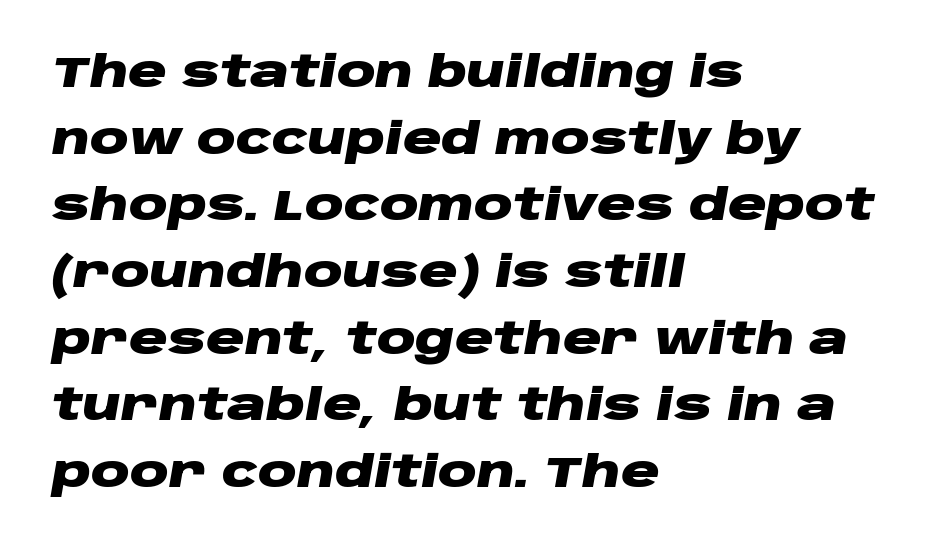
The image shows 43 px heavy, wide type, italic (leaning right); set left-aligned, normal line spacing (1.55x), normal letter spacing, not underlined; low stroke contrast and a large x-height.
